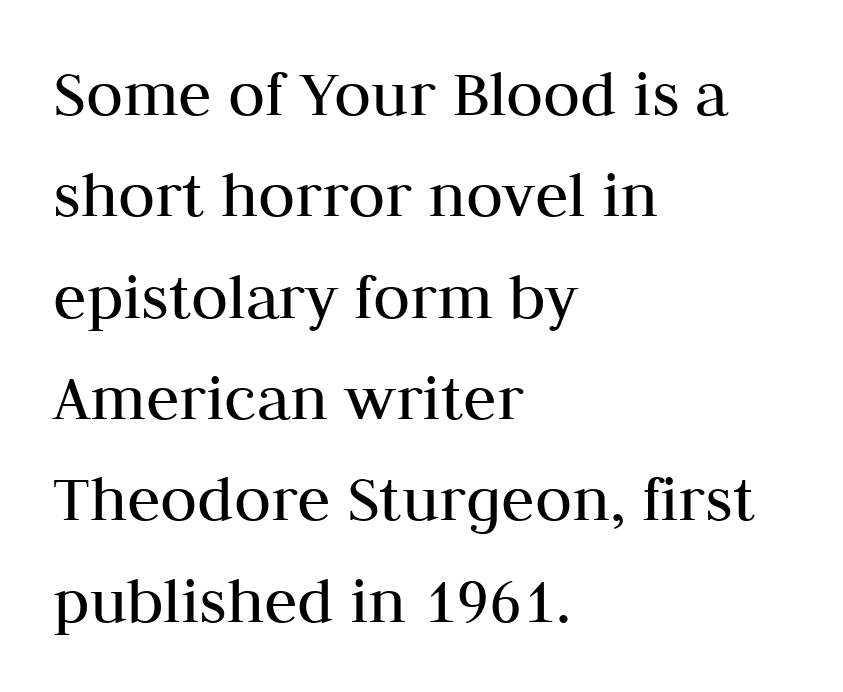
The image shows 68 px regular-weight serif type, upright; set left-aligned, normal line spacing (1.49x), normal letter spacing, not underlined; medium stroke contrast and a medium x-height.
